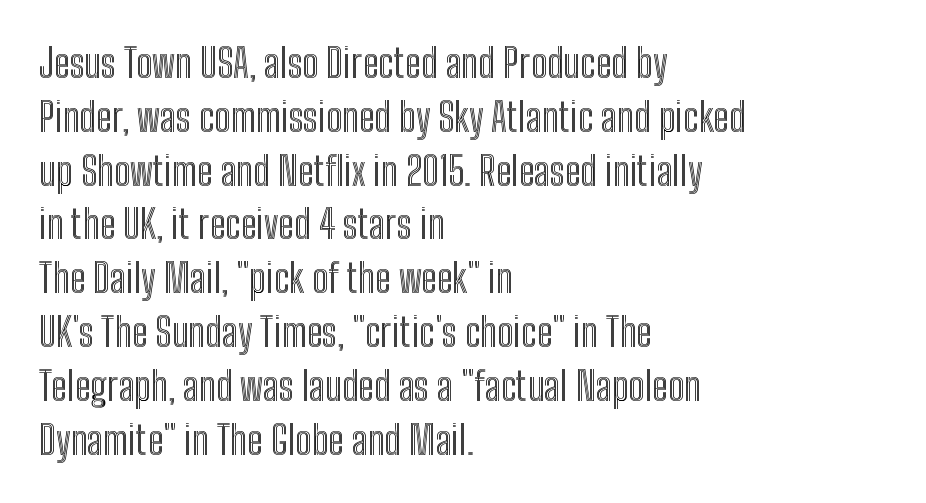
Rule under the text: the space is simply empty. No extra tracking has been applied to these lines. Nope, not italic — everything's standing straight. Here the designer chose a conventional face with non-uniform glyph widths.
